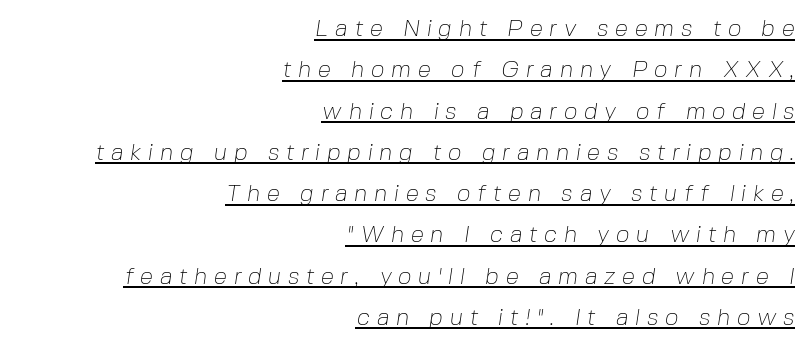
The image shows 24 px text type; set right-aligned, line spacing 1.72x, unusually wide letter spacing (+0.27 em), underlined.
